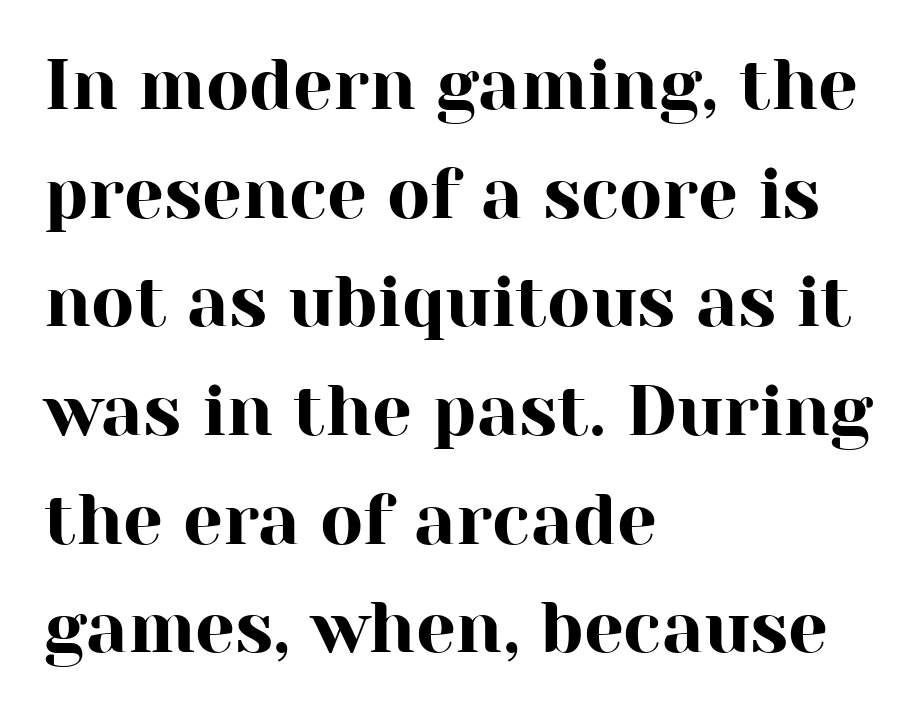
Q: Is the text italic (slanted)? A: No, it is upright.
Q: Is the typeface a serif or a sans-serif typeface? A: Serif.
Q: Is the text underlined? A: No.
Q: How is the paragraph aligned? A: Left-aligned.
Q: Is the spacing between letters normal or unusually wide? A: Normal.
Q: Is the spacing between lines tight, normal or loose? A: Normal.
Q: Width (condensed, normal, or wide)? A: Normal.
Q: Stroke contrast? A: High.
Q: x-height? A: Medium.
Q: Monospaced? A: No.
